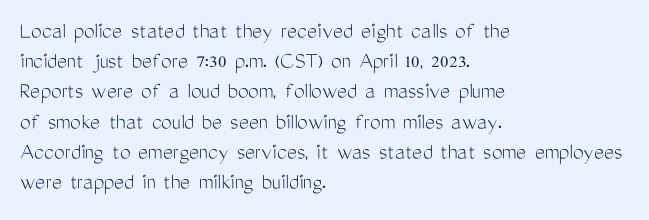
The weight would be labelled regular, book, light, or lighter still. Every stem runs plumb, perpendicular to the baseline. Descender tails drop into unmarked territory. One glance says typical: line gaps are just what's usual.
